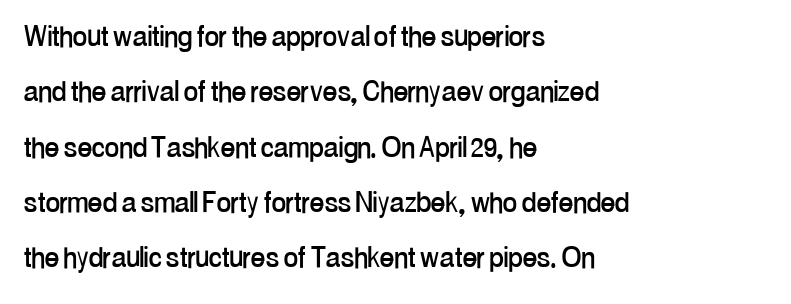
The image shows 35 px condensed sans-serif type, upright; set left-aligned, normal line spacing (1.58x), normal letter spacing, not underlined; low stroke contrast and a medium x-height.
